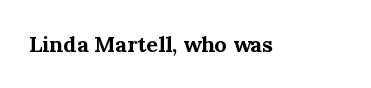
{"italic": "no", "bold": "yes", "underline": "no", "letter_spacing": "normal", "letter_spacing_em": 0.0, "glyph_px": 22}
